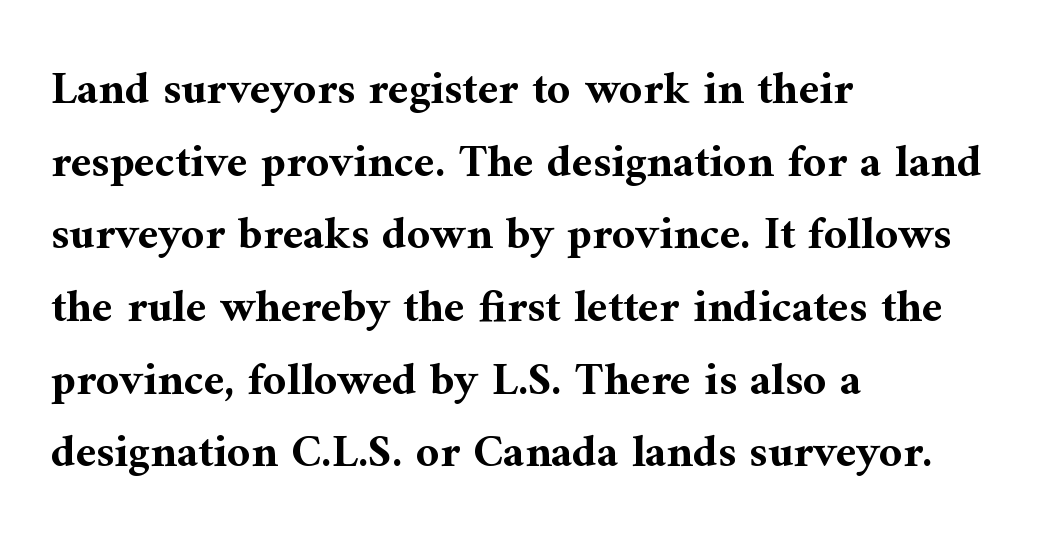
Q: Is the text bold? A: Yes.
Q: Is the text italic (slanted)? A: No, it is upright.
Q: Is the typeface a serif or a sans-serif typeface? A: Serif.
Q: Is the text underlined? A: No.
Q: How is the paragraph aligned? A: Left-aligned.
Q: Is the spacing between letters normal or unusually wide? A: Normal.
Q: Is the spacing between lines tight, normal or loose? A: Normal.
Q: Width (condensed, normal, or wide)? A: Normal.
Q: Stroke contrast? A: Medium.
Q: x-height? A: Medium.
Q: Monospaced? A: No.
